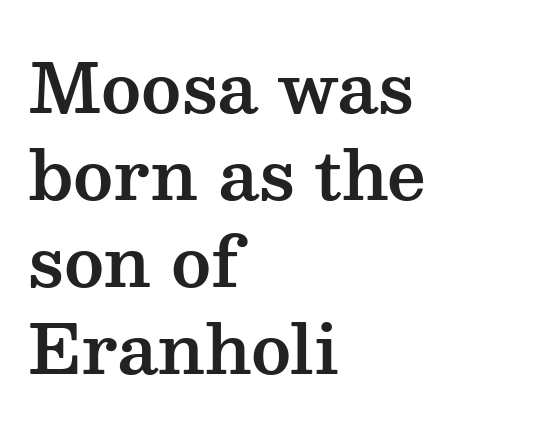
The image shows 68 px wide serif type, upright; set left-aligned, normal line spacing (1.28x), normal letter spacing, not underlined; medium stroke contrast and a medium x-height.
